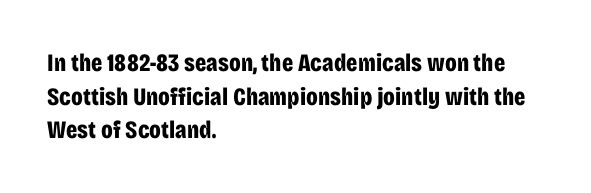
Students, note that the glyphs here touch the page at normal intervals. Chunky letters — that's bold for sure. Descenders are the only things crossing below the line. Notice how the passage keeps a crisp vertical edge on the left only.
